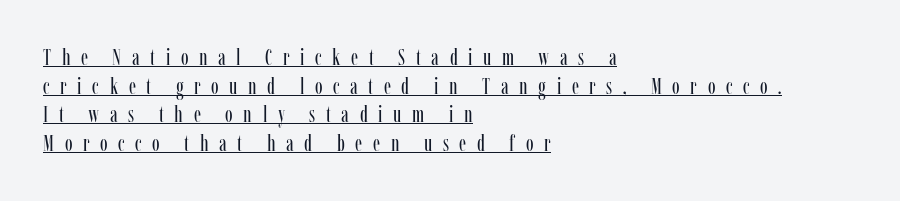
The typography opts for an upright posture over an oblique one. The rows are spaced the way most documents space them. Underlined type. The letters look calm and open, with moderate or lighter stems. All the whitespace from short lines collects on the right. Here the glyphs are tracked loosely, breaking word shapes into spaced letters.
